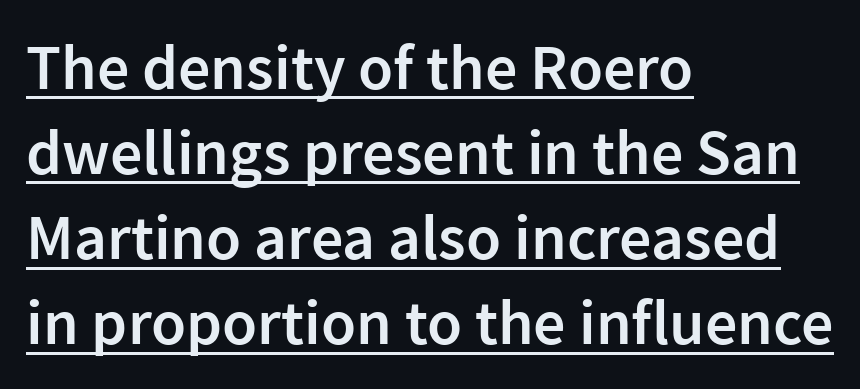
Q: Is the text bold? A: Semi-bold.
Q: Is the text italic (slanted)? A: No, it is upright.
Q: Is the typeface a serif or a sans-serif typeface? A: Sans-serif.
Q: Is the text underlined? A: Yes.
Q: How is the paragraph aligned? A: Left-aligned.
Q: Is the spacing between letters normal or unusually wide? A: Normal.
Q: Is the spacing between lines tight, normal or loose? A: Normal.
Q: Width (condensed, normal, or wide)? A: Normal.
Q: Stroke contrast? A: Low.
Q: x-height? A: Medium.
Q: Monospaced? A: No.
